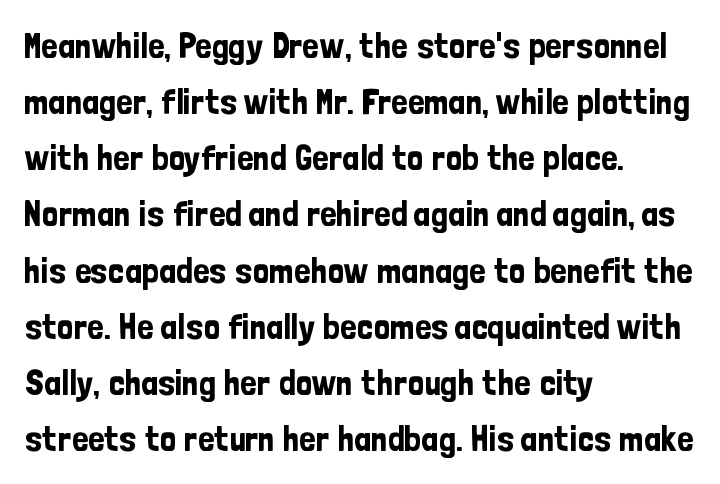
These lines are composed in type without serifs. No word sits above an underline. The font's upright variant was chosen for this text. Each letter keeps its own natural width here, so spacing adapts to shape. Characters follow at the spacing the type designer built in.
